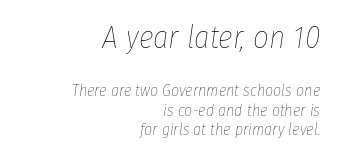
{"italic": "yes", "lean": "right", "slant_degrees": 8, "bold": "no", "weight": "thin", "width": "condensed", "stroke_contrast": "low", "x_height": "medium", "monospaced": "no", "underline": "no", "align": "right", "line_spacing_ratio": 1.21, "letter_spacing": "normal", "letter_spacing_em": 0.0, "larger_block": "first", "size_ratio": 1.94, "glyph_px": 31}
